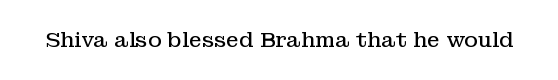
The passage shown is not underscored anywhere. The font's upright variant was chosen for this text. Stems here are at most as thick as an everyday book face. Observe the ordinary spacing: letters are neighbours, not strangers.
